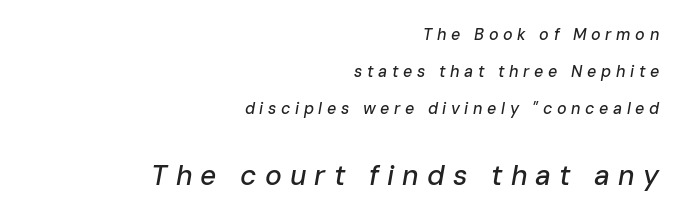
{"italic": "yes", "lean": "right", "slant_degrees": 10, "width": "normal", "stroke_contrast": "low", "x_height": "medium", "monospaced": "no", "underline": "no", "align": "right", "line_spacing": "loose", "line_spacing_ratio": 2.3, "letter_spacing": "wide", "letter_spacing_em": 0.29, "larger_block": "second", "size_ratio": 1.75, "glyph_px": 28}
